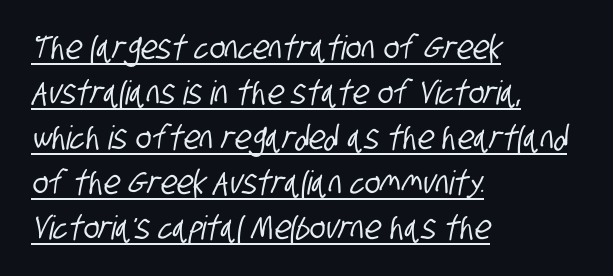
The image shows 33 px condensed sans-serif type; set left-aligned, normal line spacing (1.36x), normal letter spacing, underlined; low stroke contrast and a large x-height.
